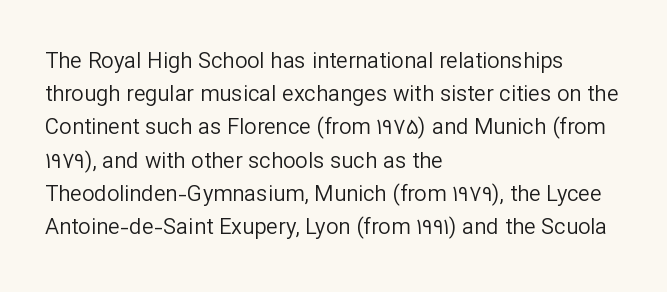
The image shows 22 px text type, upright; set left-aligned, normal line spacing (1.51x), normal letter spacing, not underlined.
